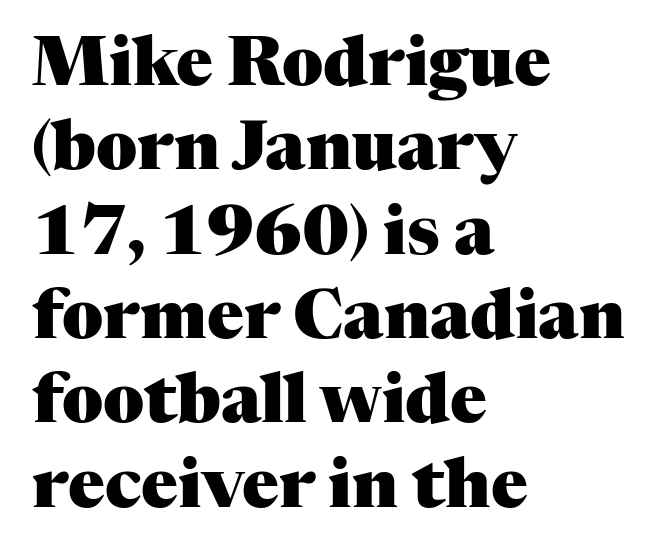
{"serif": "yes", "italic": "no", "bold": "yes", "weight": "heavy", "width": "normal", "stroke_contrast": "medium", "x_height": "medium", "monospaced": "no", "underline": "no", "align": "left", "line_spacing_ratio": 1.24, "letter_spacing": "normal", "letter_spacing_em": 0.0, "glyph_px": 68}
